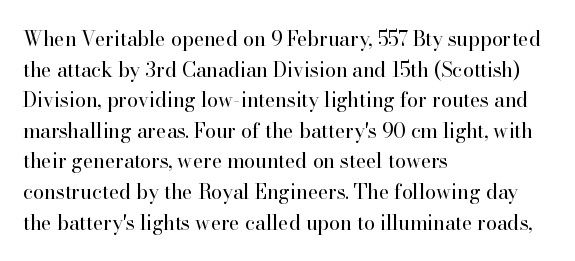
{"italic": "no", "bold": "no", "underline": "no", "align": "left", "line_spacing": "normal", "line_spacing_ratio": 1.53, "letter_spacing": "normal", "letter_spacing_em": 0.0, "glyph_px": 20}
